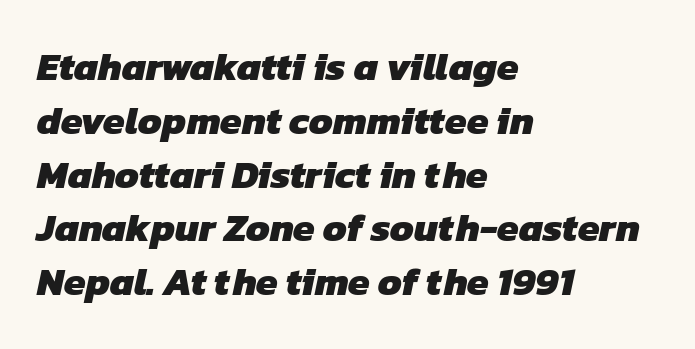
Looks like regular typesetting: each glyph gets only the width it needs. The type is set solid horizontally, with unmodified tracking. Notice how the passage keeps a crisp vertical edge on the left only. The passage shown is typeset with a sans-serif family. The glyphs are unaccompanied by any horizontal stroke below them. Caption: bold face, heavy strokes.
